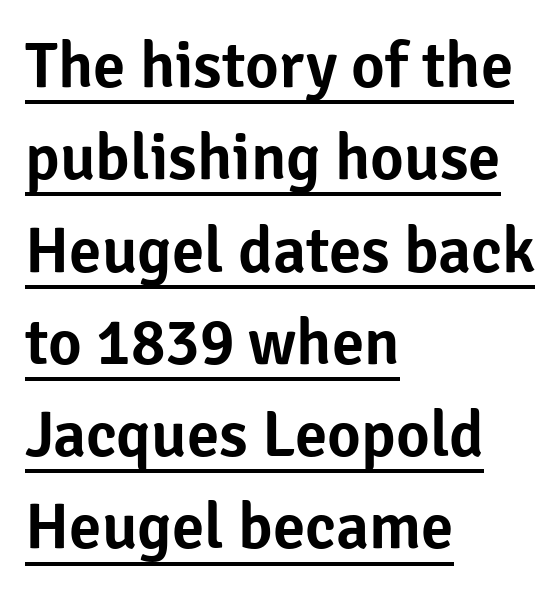
The image shows 65 px sans-serif type, upright; set left-aligned, normal line spacing (1.42x), normal letter spacing, underlined; low stroke contrast and a medium x-height.
